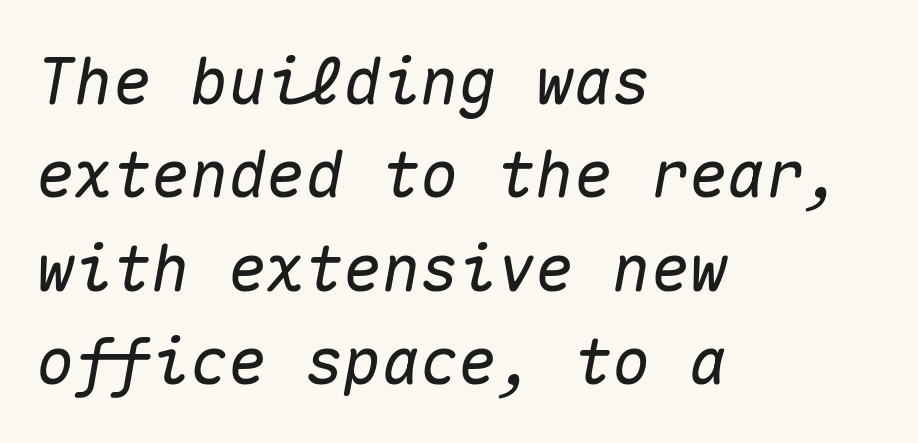
{"italic": "yes", "lean": "right", "slant_degrees": 10, "width": "normal", "stroke_contrast": "medium", "x_height": "medium", "monospaced": "yes", "underline": "no", "align": "left", "line_spacing": "normal", "line_spacing_ratio": 1.46, "letter_spacing": "normal", "letter_spacing_em": 0.0, "glyph_px": 64}
